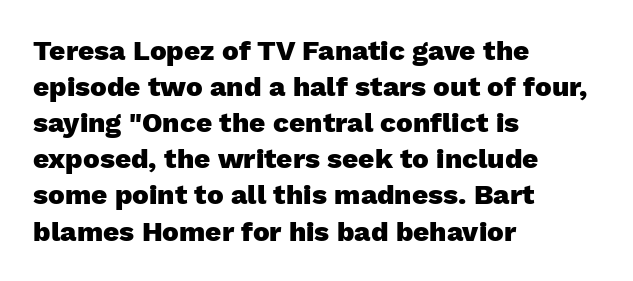
Q: Is the text bold? A: Yes.
Q: Is the text italic (slanted)? A: No, it is upright.
Q: Is the typeface a serif or a sans-serif typeface? A: Sans-serif.
Q: Is the text underlined? A: No.
Q: How is the paragraph aligned? A: Left-aligned.
Q: Is the spacing between letters normal or unusually wide? A: Normal.
Q: Is the spacing between lines tight, normal or loose? A: Normal.
Q: Width (condensed, normal, or wide)? A: Normal.
Q: Stroke contrast? A: Low.
Q: x-height? A: Medium.
Q: Monospaced? A: No.
